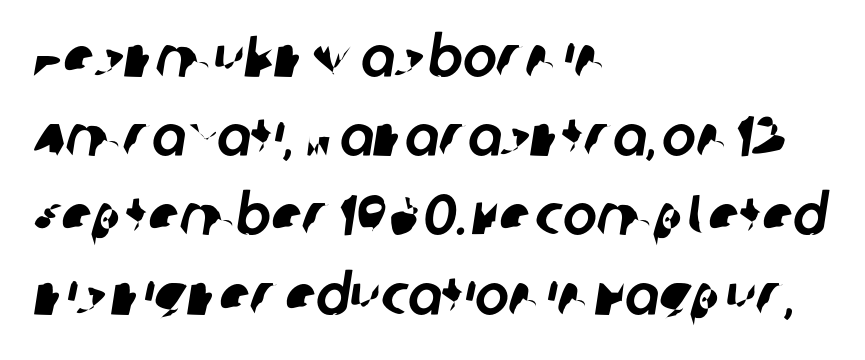
The image shows 57 px sans-serif type; set left-aligned, normal line spacing (1.39x), normal letter spacing, not underlined; low stroke contrast and a large x-height.
